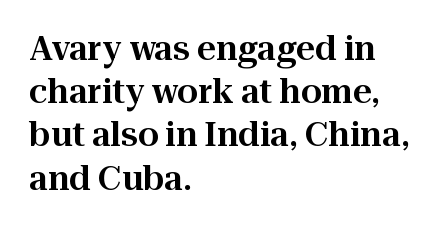
There is no visible air inserted between adjacent glyphs. Layout note: lines flush left. The space between consecutive lines is moderate. Each letter keeps its own natural width here, so spacing adapts to shape. This is the regular roman posture of the typeface.
